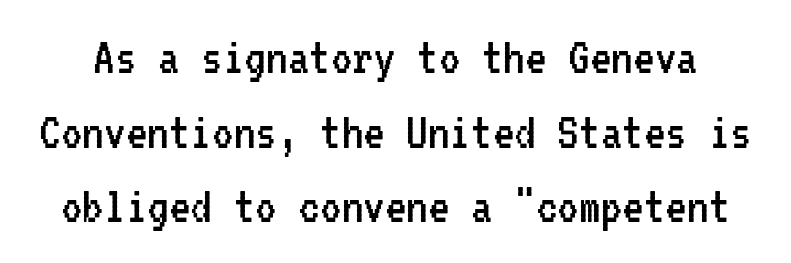
The image shows 54 px regular-weight, condensed sans-serif type, upright, monospaced; set normal line spacing (1.38x), normal letter spacing, not underlined; low stroke contrast and a medium x-height.
